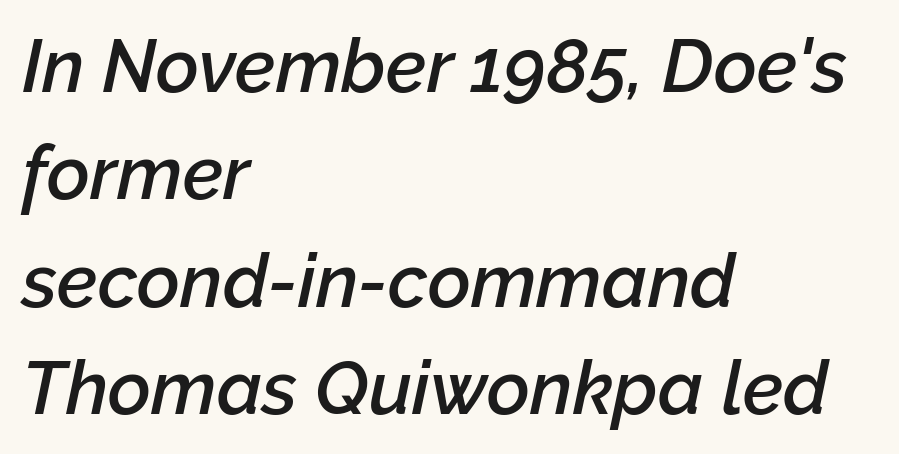
{"italic": "yes", "lean": "right", "slant_degrees": 12, "bold": "semi", "weight": "semibold", "width": "normal", "stroke_contrast": "low", "x_height": "medium", "monospaced": "no", "underline": "no", "align": "left", "line_spacing": "normal", "line_spacing_ratio": 1.45, "letter_spacing": "normal", "letter_spacing_em": 0.0, "glyph_px": 74}
